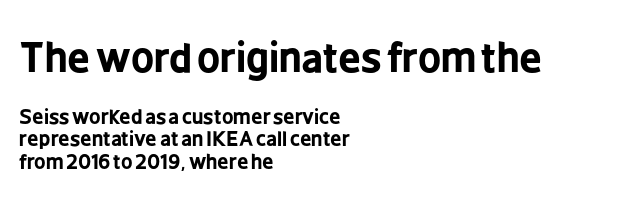
The image shows 40 px bold, condensed sans-serif type, upright; set left-aligned, tight line spacing (1.14x), normal letter spacing, not underlined; the first (top) block is 2.0x larger; low stroke contrast and a medium x-height.
